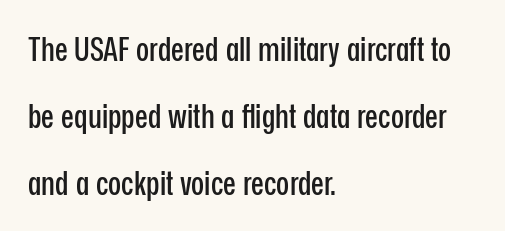
If you drew a ruler down the left edge, every line would touch it. There is no visible air inserted between adjacent glyphs. No word sits above an underline. This rendering employs a face without finishing strokes, i.e., a sans-serif. How would I describe the line gaps? Wide and relaxed. This sample has the flowing, uneven cadence of proportional lettering.
